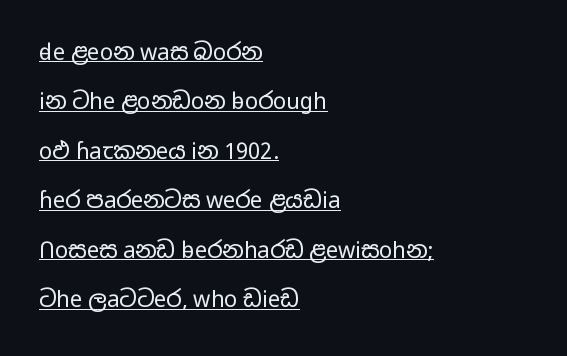
Q: Is the text bold? A: No.
Q: Is the text italic (slanted)? A: No, it is upright.
Q: Is the text underlined? A: Yes.
Q: How is the paragraph aligned? A: Left-aligned.
Q: Is the spacing between letters normal or unusually wide? A: Normal.
Q: Is the spacing between lines tight, normal or loose? A: Loose.
